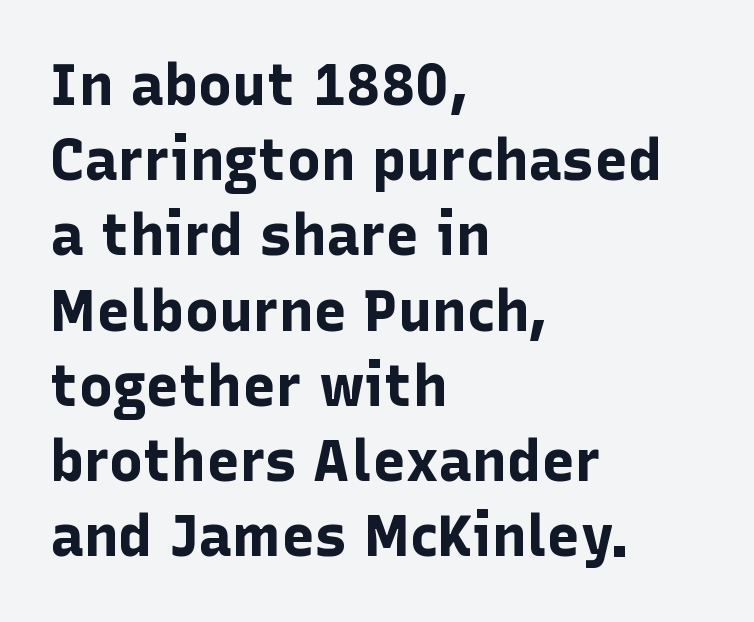
The image shows 57 px bold sans-serif type, upright; set left-aligned, normal line spacing (1.32x), normal letter spacing, not underlined; low stroke contrast and a medium x-height.
